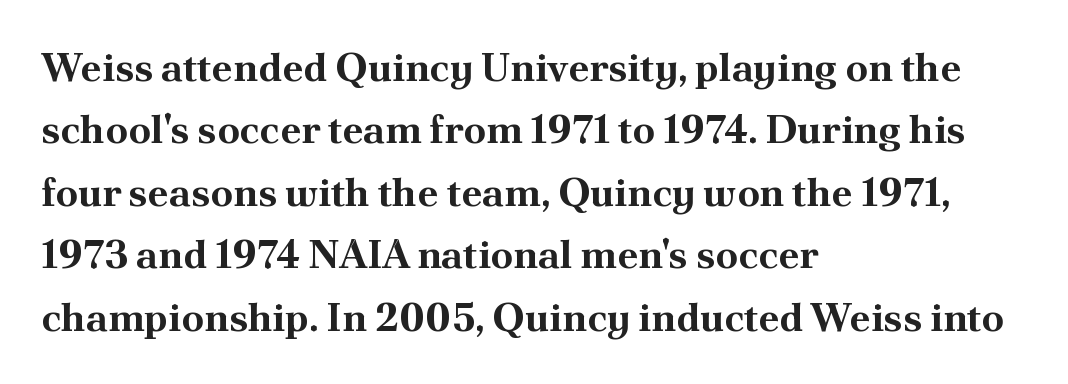
This rendering employs a face with finishing strokes, i.e., a serif. These lines sit exactly where default settings would place them. Heavy-handed strokes throughout: this text is bold. Think of a printed novel: that variable character pitch is what you see here.
